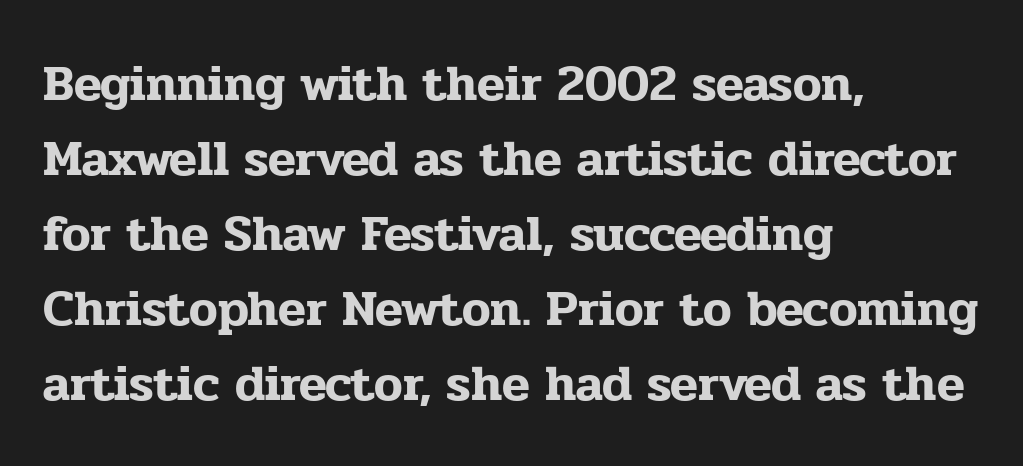
Q: Is the text italic (slanted)? A: No, it is upright.
Q: Is the typeface a serif or a sans-serif typeface? A: Serif.
Q: Is the text underlined? A: No.
Q: How is the paragraph aligned? A: Left-aligned.
Q: Is the spacing between letters normal or unusually wide? A: Normal.
Q: Is the spacing between lines tight, normal or loose? A: Normal.
Q: Width (condensed, normal, or wide)? A: Normal.
Q: Stroke contrast? A: Low.
Q: x-height? A: Medium.
Q: Monospaced? A: No.
